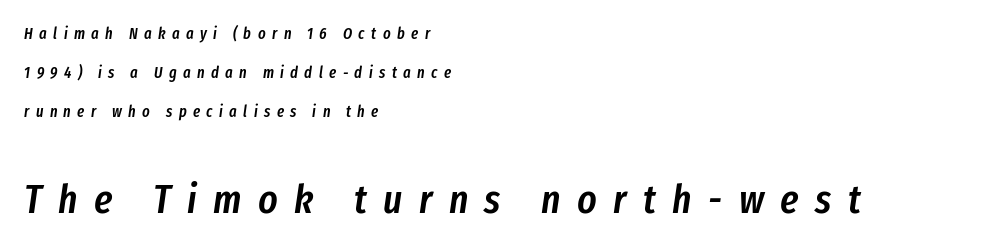
{"italic": "yes", "lean": "right", "slant_degrees": 8, "bold": "semi", "weight": "semibold", "width": "condensed", "stroke_contrast": "low", "x_height": "medium", "monospaced": "no", "underline": "no", "align": "left", "line_spacing": "loose", "line_spacing_ratio": 2.44, "letter_spacing": "wide", "letter_spacing_em": 0.4, "larger_block": "second", "size_ratio": 2.56, "glyph_px": 41}
